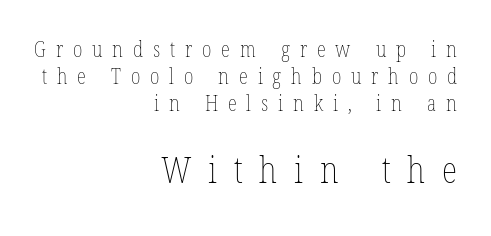
The image shows 36 px thin, condensed type, upright; set right-aligned, normal line spacing (1.29x), unusually wide letter spacing (+0.47 em), not underlined; the second (bottom) block is 1.71x larger; low stroke contrast and a medium x-height.
